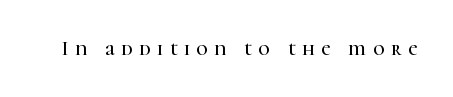
Q: Is the text italic (slanted)? A: No, it is upright.
Q: Is the text underlined? A: No.
Q: Is the spacing between letters normal or unusually wide? A: Unusually wide.
